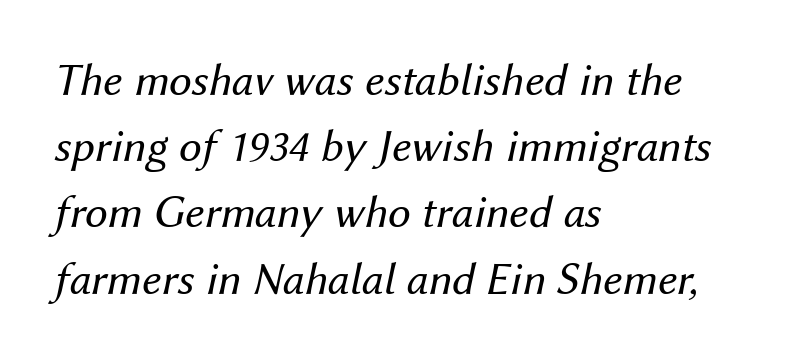
{"italic": "yes", "lean": "right", "slant_degrees": 12, "bold": "no", "weight": "regular", "width": "normal", "stroke_contrast": "medium", "x_height": "medium", "monospaced": "no", "underline": "no", "align": "left", "line_spacing": "normal", "line_spacing_ratio": 1.44, "letter_spacing": "normal", "letter_spacing_em": 0.0, "glyph_px": 46}
